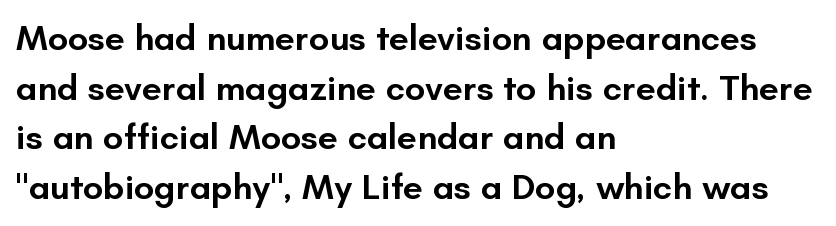
The image shows 36 px semibold sans-serif type, upright; set left-aligned, normal line spacing (1.38x), normal letter spacing, not underlined; low stroke contrast and a small x-height.
